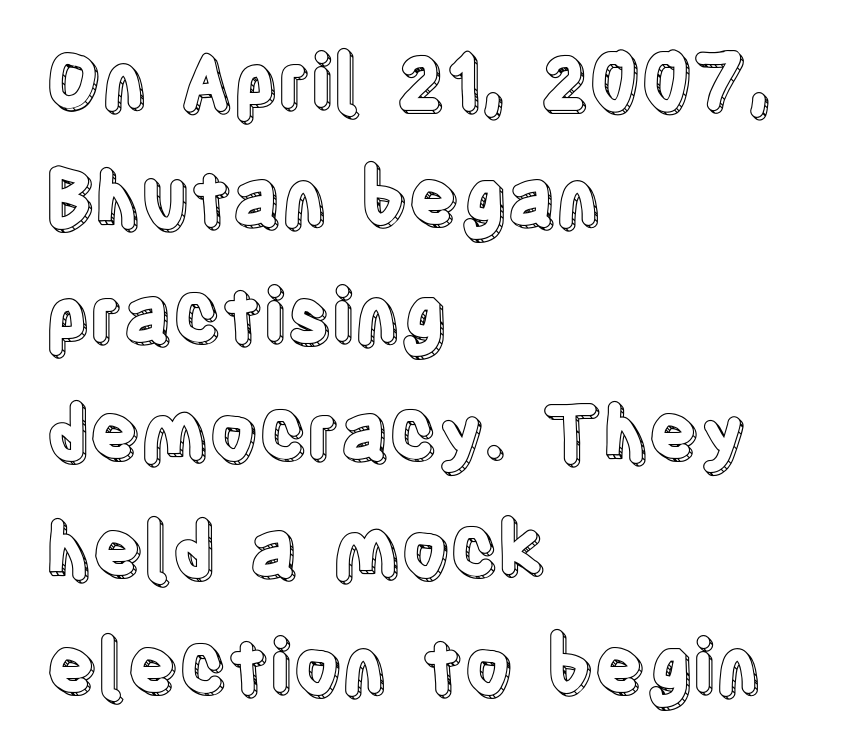
Compared with typical paragraphs, the rows here are spaced about the same. Does the copy run flush right? No — it runs flush left. Beneath every word, the page is bare. Is this a fixed-width face? No — the glyphs have proportional, varying widths. Letter spacing: default.
